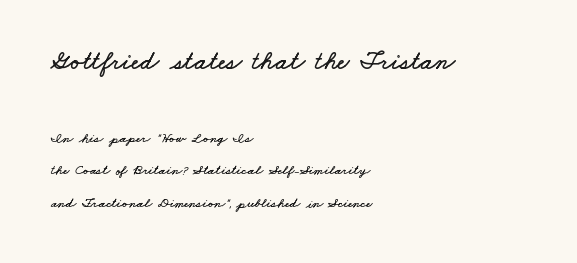
The image shows 26 px text type; set left-aligned, loose line spacing (2.31x), normal letter spacing, not underlined; the first (top) block is 1.86x larger.
